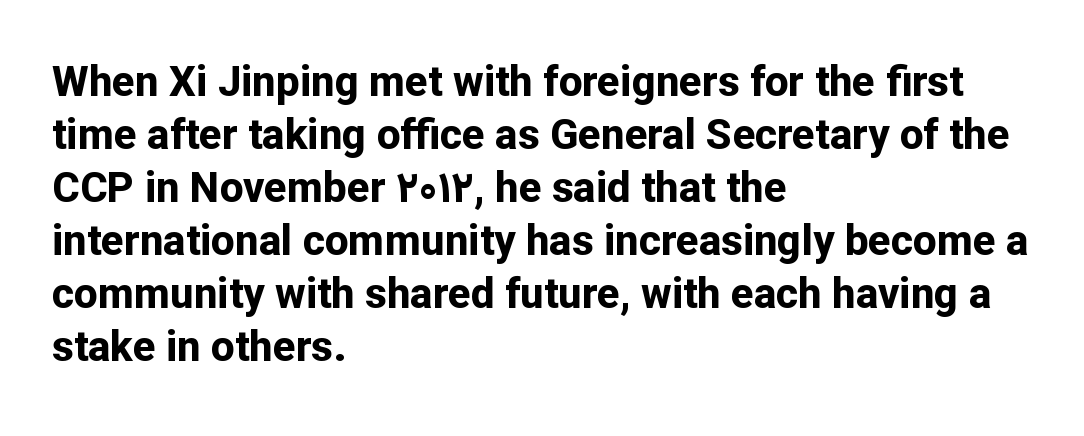
If you measured baseline to baseline, you'd find a middling distance. Do the characters align in a grid? No, the font is proportional. The characters display no serif detailing; their extremities are plain. No italicization has been applied; the sample stays upright.
